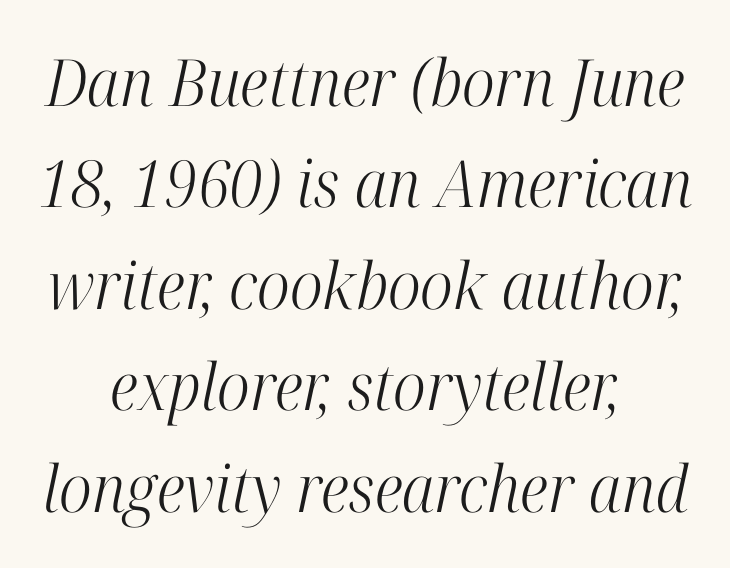
The image shows 65 px light, condensed serif type, italic (leaning right); set centered, normal line spacing (1.56x), normal letter spacing, not underlined; high stroke contrast and a medium x-height.
